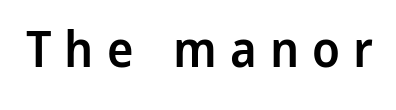
In terms of posture, this sample is upright. The foot of each line stays bare and open. Firm but not heavy-handed strokes: this text is semibold. Note: no serifs on the glyphs. Is this a fixed-width face? No — the glyphs have proportional, varying widths. Characters follow at a spacing far wider than the type designer built in.
